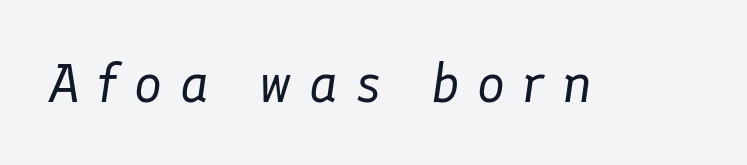
Q: Is the text bold? A: No.
Q: Is the text italic (slanted)? A: Yes, it leans right by about 8 degrees.
Q: Is the text underlined? A: No.
Q: Is the spacing between letters normal or unusually wide? A: Unusually wide.
Q: Width (condensed, normal, or wide)? A: Normal.
Q: Stroke contrast? A: Low.
Q: x-height? A: Medium.
Q: Monospaced? A: No.
